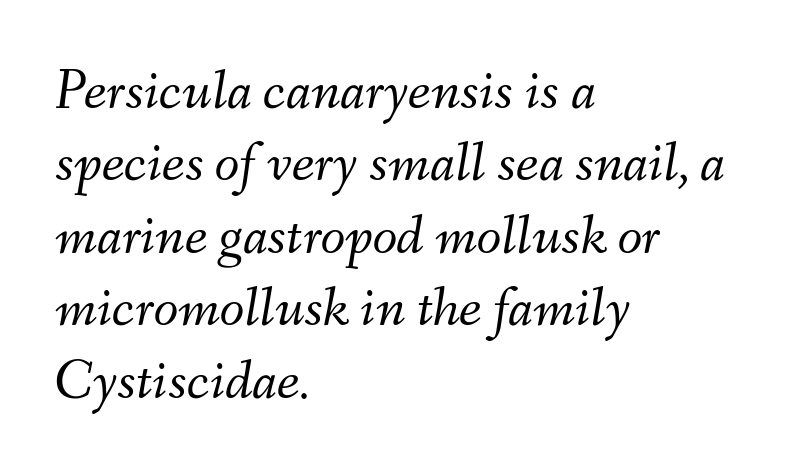
Q: Is the text bold? A: No.
Q: Is the text italic (slanted)? A: Yes, it leans right by about 9 degrees.
Q: Is the text underlined? A: No.
Q: How is the paragraph aligned? A: Left-aligned.
Q: Is the spacing between letters normal or unusually wide? A: Normal.
Q: Is the spacing between lines tight, normal or loose? A: Normal.
Q: Width (condensed, normal, or wide)? A: Normal.
Q: Stroke contrast? A: Medium.
Q: x-height? A: Small.
Q: Monospaced? A: No.
